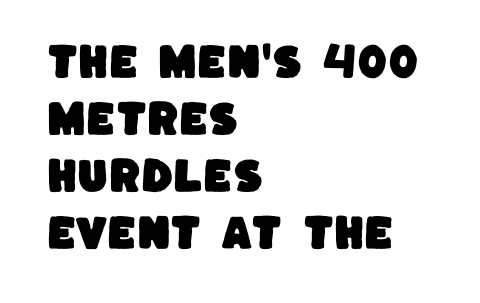
Q: Is the typeface a serif or a sans-serif typeface? A: Sans-serif.
Q: Is the text underlined? A: No.
Q: How is the paragraph aligned? A: Left-aligned.
Q: Is the spacing between letters normal or unusually wide? A: Normal.
Q: Is the spacing between lines tight, normal or loose? A: Normal.
Q: Width (condensed, normal, or wide)? A: Normal.
Q: Stroke contrast? A: Low.
Q: x-height? A: Large.
Q: Monospaced? A: No.
